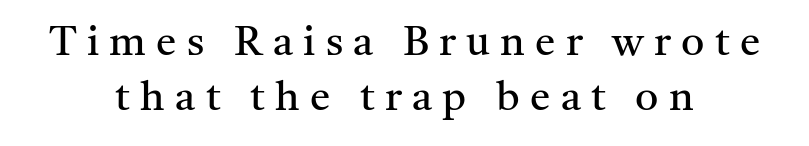
These lines were composed using upright roman letters. Just letters on the line, the space beneath them empty. A centered setting, common on invitations and titles, is used for this passage. These glyphs show unthickened strokes, regular width or finer. Is there much room between lines? A standard amount, neither cramped nor airy. Examine the stroke ends and you'll spot serifs.
